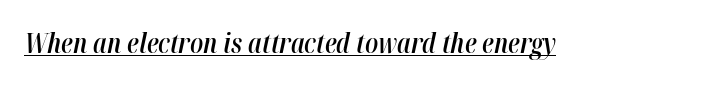
{"italic": "yes", "lean": "right", "slant_degrees": 12, "bold": "semi", "underline": "yes", "letter_spacing": "normal", "letter_spacing_em": 0.0, "glyph_px": 27}
